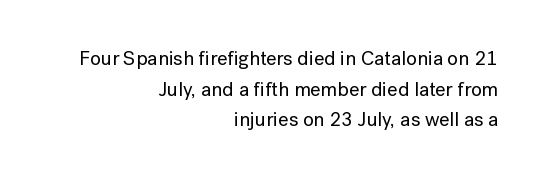
The image shows 20 px text type, upright; set right-aligned, normal line spacing (1.53x), normal letter spacing, not underlined.
